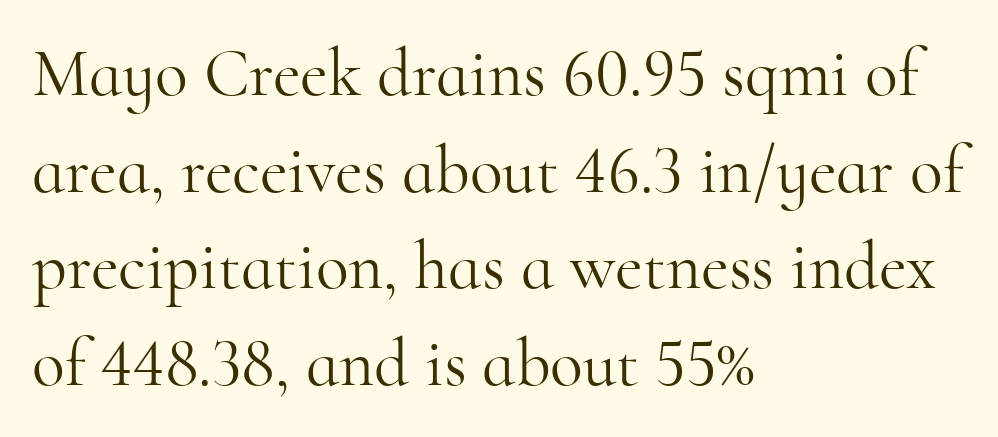
Horizontally, the lines are justified to the leading edge only. Designer's note — italics off, roman on. A typesetter would call this proportional, since set widths differ per character. On a weight scale, this lands at 450 or below. The space beneath each line is pristine and unruled. These lines sit exactly where default settings would place them.
